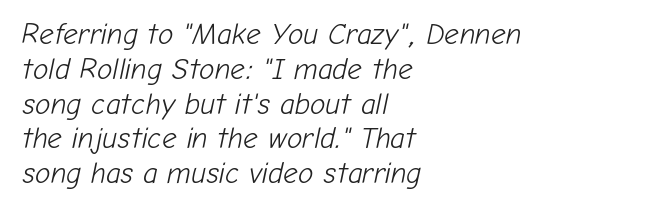
Q: Is the text bold? A: No.
Q: Is the text italic (slanted)? A: Yes, it leans right by about 12 degrees.
Q: Is the text underlined? A: No.
Q: How is the paragraph aligned? A: Left-aligned.
Q: Is the spacing between letters normal or unusually wide? A: Normal.
Q: Width (condensed, normal, or wide)? A: Normal.
Q: Stroke contrast? A: Low.
Q: x-height? A: Medium.
Q: Monospaced? A: No.
